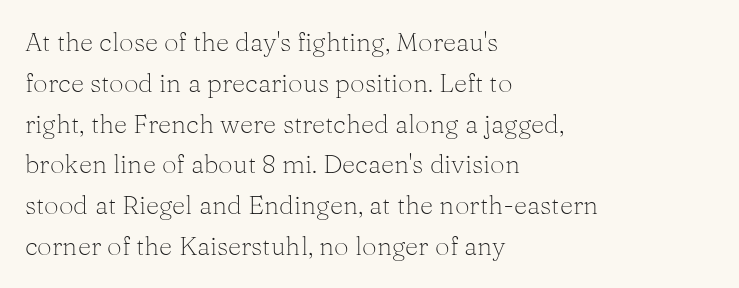
The gap between lines stays unmarked. No extra tracking has been applied to these lines. Does the leading feel generous? No, just average. Short and long lines alike share a common starting point at left.
